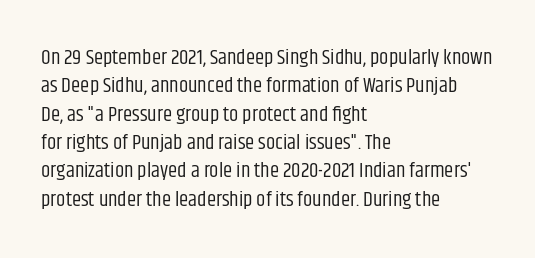
The image shows 21 px text type, upright; set left-aligned, normal line spacing (1.35x), normal letter spacing, not underlined.
